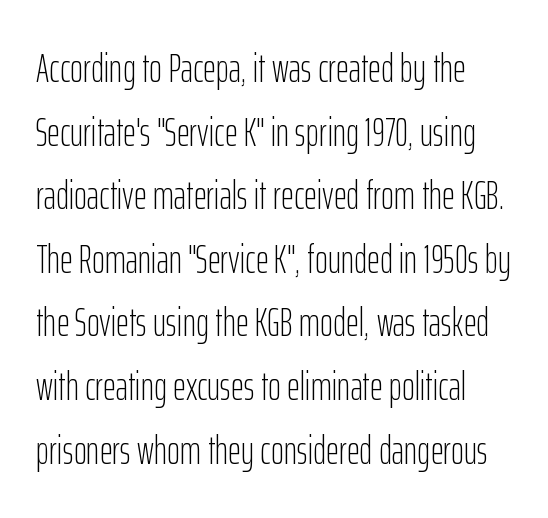
{"serif": "no", "italic": "no", "bold": "no", "weight": "light", "width": "condensed", "stroke_contrast": "low", "x_height": "medium", "monospaced": "no", "underline": "no", "line_spacing": "normal", "line_spacing_ratio": 1.59, "letter_spacing": "normal", "letter_spacing_em": 0.0, "glyph_px": 40}
